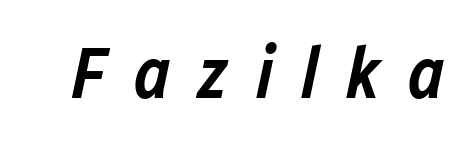
Q: Is the text bold? A: Semi-bold.
Q: Is the text italic (slanted)? A: Yes, it leans right by about 12 degrees.
Q: Is the text underlined? A: No.
Q: Is the spacing between letters normal or unusually wide? A: Unusually wide.
Q: Width (condensed, normal, or wide)? A: Normal.
Q: Stroke contrast? A: Low.
Q: x-height? A: Medium.
Q: Monospaced? A: No.
